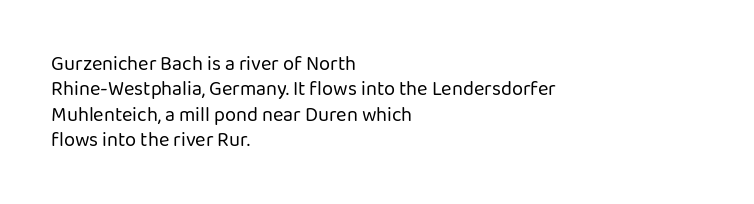
{"italic": "no", "bold": "no", "underline": "no", "align": "left", "line_spacing": "normal", "line_spacing_ratio": 1.27, "letter_spacing": "normal", "letter_spacing_em": 0.0, "glyph_px": 20}
